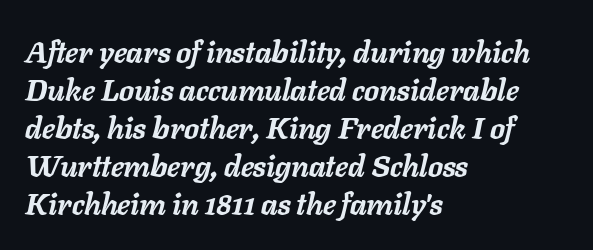
The image shows 30 px semibold type, italic (leaning right); set left-aligned, normal line spacing (1.27x), normal letter spacing, not underlined; low stroke contrast and a medium x-height.
